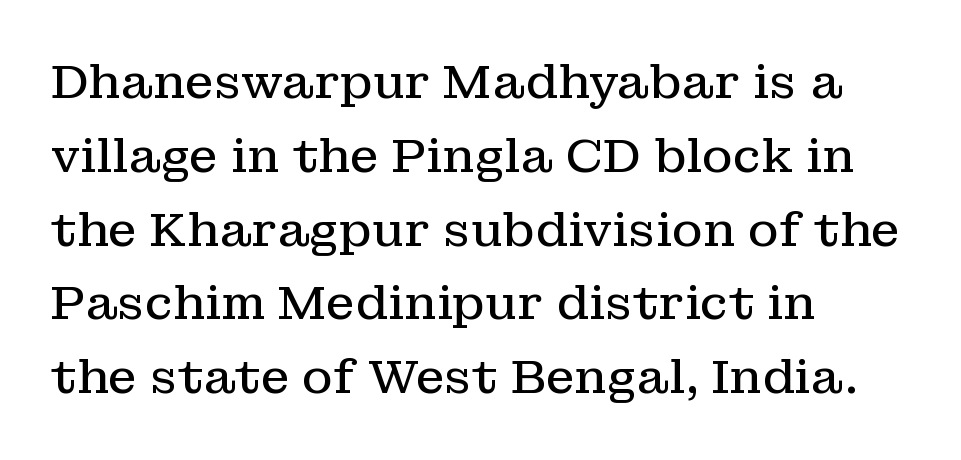
{"serif": "yes", "italic": "no", "bold": "no", "weight": "regular", "width": "normal", "stroke_contrast": "low", "x_height": "medium", "monospaced": "no", "underline": "no", "align": "left", "line_spacing": "normal", "line_spacing_ratio": 1.57, "letter_spacing": "normal", "letter_spacing_em": 0.0, "glyph_px": 47}
